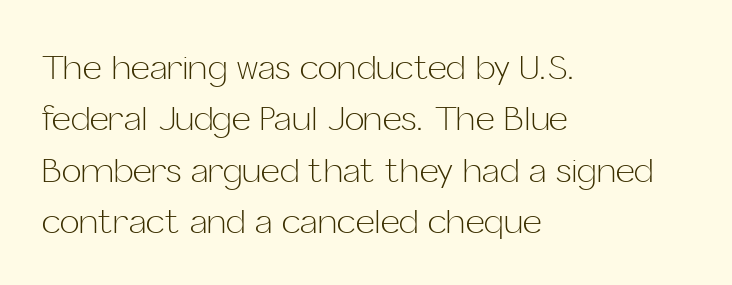
Q: Is the text bold? A: No.
Q: Is the text italic (slanted)? A: No, it is upright.
Q: Is the typeface a serif or a sans-serif typeface? A: Sans-serif.
Q: Is the text underlined? A: No.
Q: How is the paragraph aligned? A: Left-aligned.
Q: Is the spacing between letters normal or unusually wide? A: Normal.
Q: Is the spacing between lines tight, normal or loose? A: Normal.
Q: Width (condensed, normal, or wide)? A: Normal.
Q: Stroke contrast? A: Low.
Q: x-height? A: Medium.
Q: Monospaced? A: No.
